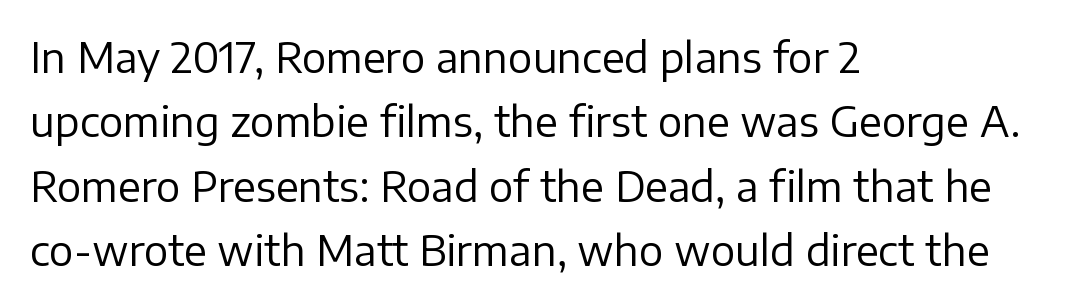
{"serif": "no", "italic": "no", "bold": "no", "weight": "regular", "width": "normal", "stroke_contrast": "low", "x_height": "medium", "monospaced": "no", "underline": "no", "align": "left", "line_spacing": "normal", "line_spacing_ratio": 1.57, "letter_spacing": "normal", "letter_spacing_em": 0.0, "glyph_px": 41}
